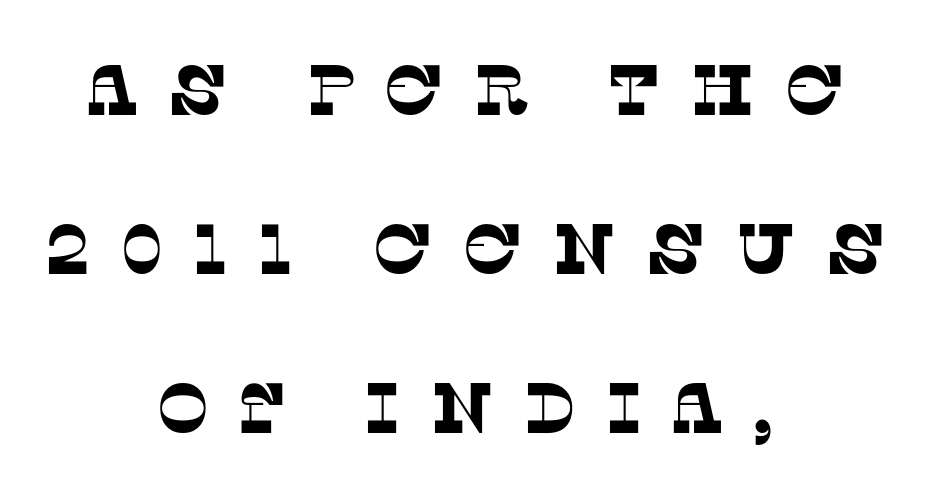
The image shows 71 px serif type; set centered, loose line spacing (2.24x), unusually wide letter spacing (+0.4 em), not underlined; low stroke contrast and a large x-height.
